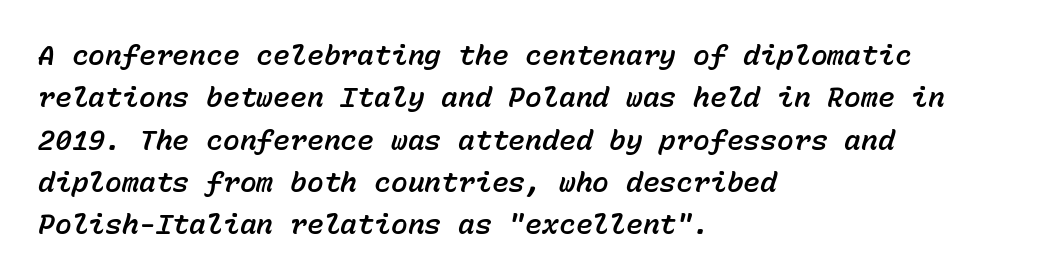
The image shows 28 px text type, italic (leaning right), monospaced; set left-aligned, normal line spacing (1.51x), normal letter spacing, not underlined; low stroke contrast and a medium x-height.
